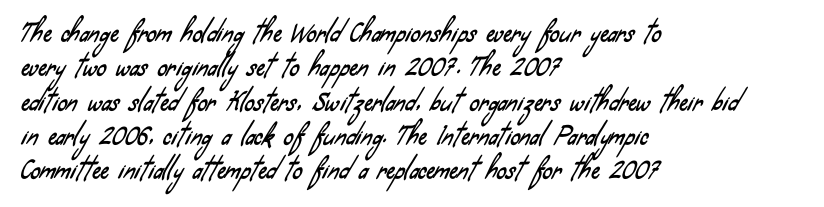
Every row of glyphs begins at an identical x-position on the left. The face used here is rendered with its standard letterfit. Leading matches the norm, producing a regular column. Plain, unruled lines of type.
